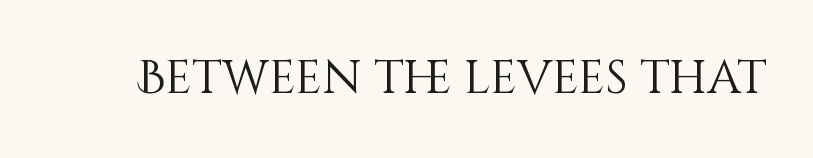
{"italic": "no", "bold": "no", "weight": "light", "width": "normal", "stroke_contrast": "medium", "x_height": "large", "monospaced": "no", "underline": "no", "letter_spacing": "normal", "letter_spacing_em": 0.0, "glyph_px": 47}
